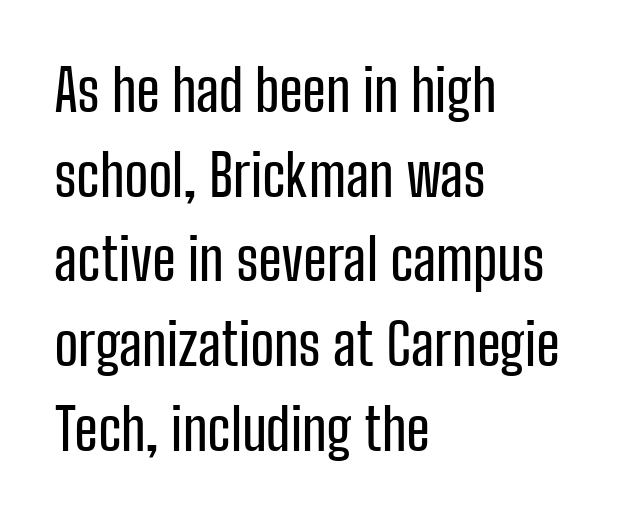
Does extra space separate the letters? No, they use regular spacing. Vertical spacing — default. Font category for this specimen: sans-serif. This rendering uses left alignment, leaving the right contour irregular. Proportional: the letters do not fall into vertical columns.
